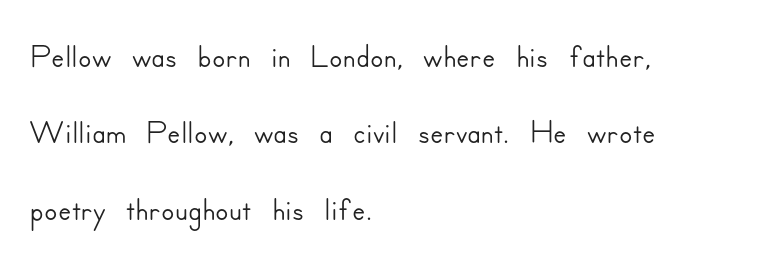
Q: Is the text italic (slanted)? A: No, it is upright.
Q: Is the typeface a serif or a sans-serif typeface? A: Sans-serif.
Q: Is the text underlined? A: No.
Q: How is the paragraph aligned? A: Left-aligned.
Q: Is the spacing between letters normal or unusually wide? A: Normal.
Q: Is the spacing between lines tight, normal or loose? A: Normal.
Q: Width (condensed, normal, or wide)? A: Normal.
Q: Stroke contrast? A: Low.
Q: x-height? A: Small.
Q: Monospaced? A: No.
